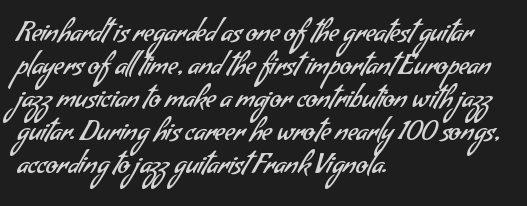
Q: Is the text bold? A: No.
Q: Is the text underlined? A: No.
Q: How is the paragraph aligned? A: Left-aligned.
Q: Is the spacing between letters normal or unusually wide? A: Normal.
